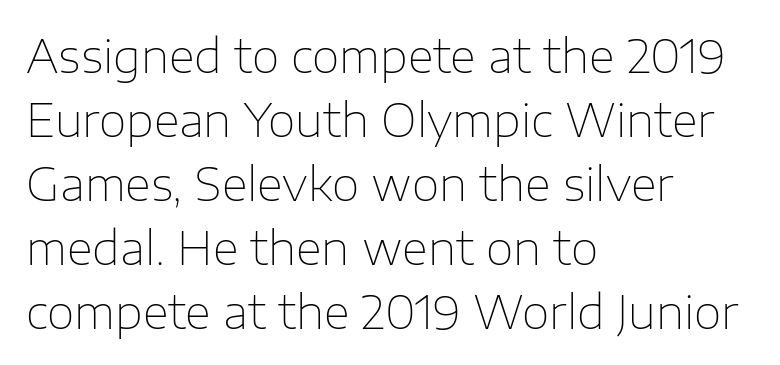
{"serif": "no", "italic": "no", "bold": "no", "weight": "thin", "width": "normal", "stroke_contrast": "low", "x_height": "medium", "monospaced": "no", "underline": "no", "align": "left", "line_spacing": "normal", "line_spacing_ratio": 1.42, "letter_spacing": "normal", "letter_spacing_em": 0.0, "glyph_px": 45}
